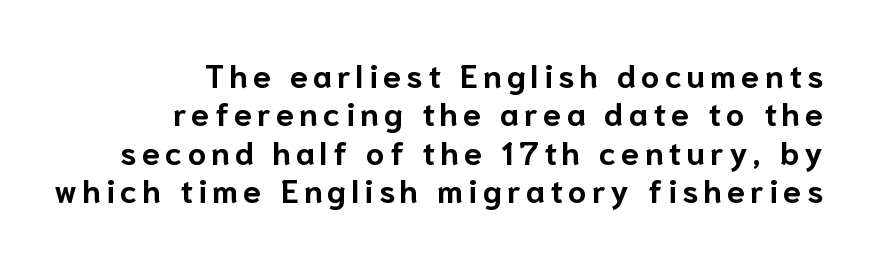
The glyphs have the mass of a bold cut. A typesetter would mark this as roman, not italic. The zone under the glyphs is completely vacant. The lines are quadded right. The passage shown is typed in a proportional face where columns would drift. Serifs: no, the terminals of the letterforms are clean.
